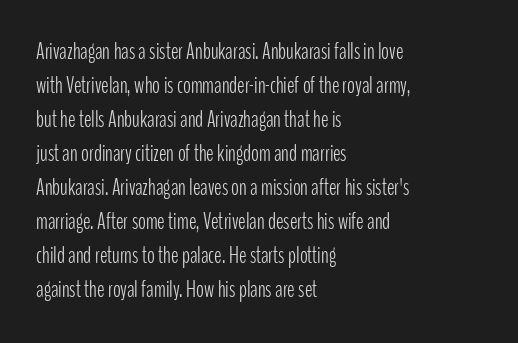
The image shows 23 px text type, upright; set left-aligned, normal line spacing (1.48x), normal letter spacing, not underlined.
